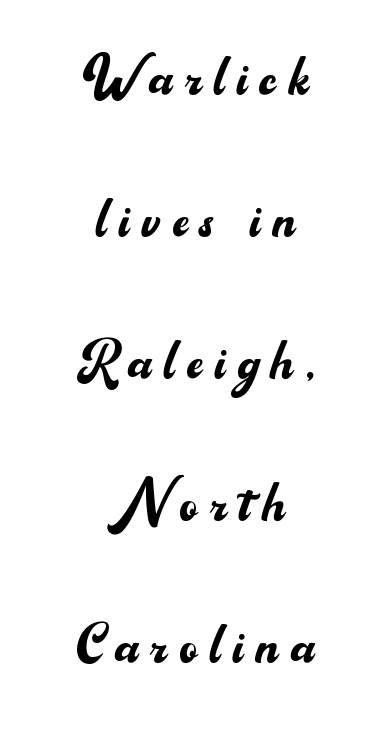
{"serif": "no", "bold": "no", "weight": "regular", "width": "normal", "stroke_contrast": "medium", "x_height": "small", "monospaced": "no", "underline": "no", "align": "center", "line_spacing": "loose", "line_spacing_ratio": 2.09, "glyph_px": 68}
